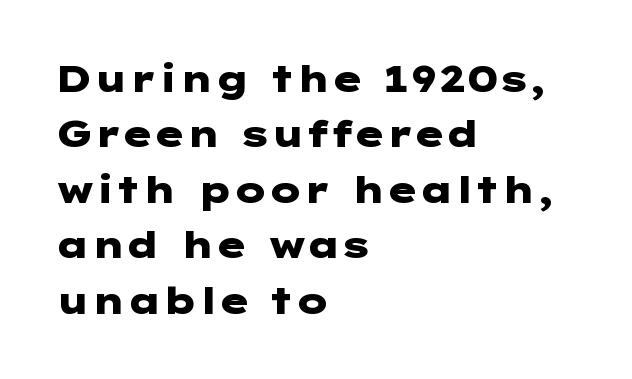
The image shows 37 px heavy, wide sans-serif type, upright; set left-aligned, normal line spacing (1.5x), normal letter spacing, not underlined; low stroke contrast and a medium x-height.
